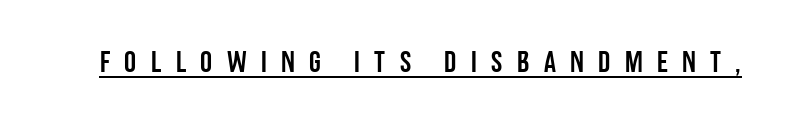
Q: Is the text italic (slanted)? A: No, it is upright.
Q: Is the typeface a serif or a sans-serif typeface? A: Sans-serif.
Q: Is the text underlined? A: Yes.
Q: Is the spacing between letters normal or unusually wide? A: Unusually wide.
Q: Width (condensed, normal, or wide)? A: Condensed.
Q: Stroke contrast? A: Low.
Q: x-height? A: Large.
Q: Monospaced? A: No.
